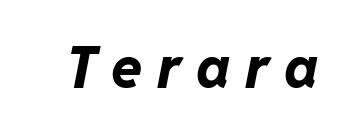
The image shows 57 px bold type, italic (leaning right); set unusually wide letter spacing (+0.26 em), not underlined; low stroke contrast and a medium x-height.
